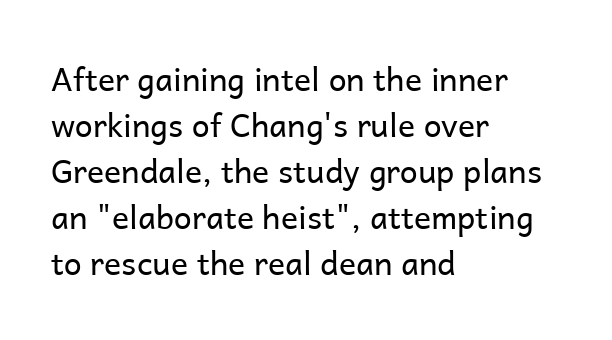
Q: Is the text bold? A: No.
Q: Is the text italic (slanted)? A: No, it is upright.
Q: Is the typeface a serif or a sans-serif typeface? A: Sans-serif.
Q: Is the text underlined? A: No.
Q: How is the paragraph aligned? A: Left-aligned.
Q: Is the spacing between letters normal or unusually wide? A: Normal.
Q: Is the spacing between lines tight, normal or loose? A: Normal.
Q: Width (condensed, normal, or wide)? A: Normal.
Q: Stroke contrast? A: Low.
Q: x-height? A: Medium.
Q: Monospaced? A: No.
